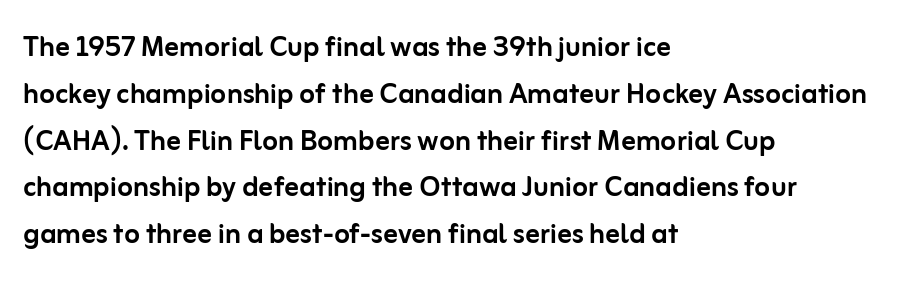
Honestly, the row spacing looks completely unremarkable. This is the regular roman posture of the typeface. Underline: absent. The horizontal fit of the characters is conventional and even.
